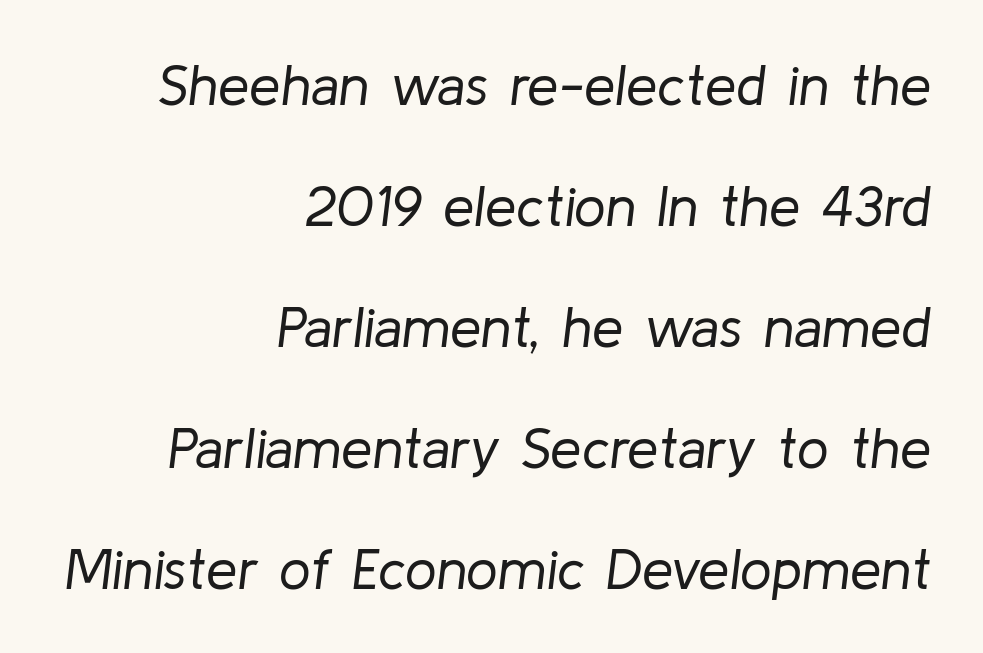
Plain, unruled lines of type. This sample uses plain, unmodified letter spacing. Reading down the column, the eye jumps a long way to each next line. The font sits on the lighter half of the weight spectrum, regular included. Emphasis-style slanted type is in use.
